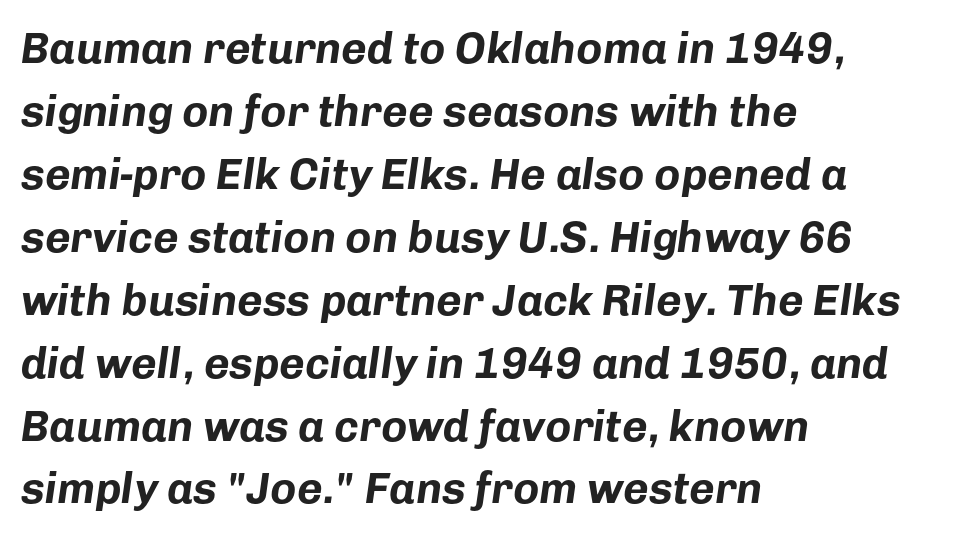
The image shows 44 px bold type, italic (leaning right); set left-aligned, normal line spacing (1.43x), normal letter spacing, not underlined; low stroke contrast and a medium x-height.
